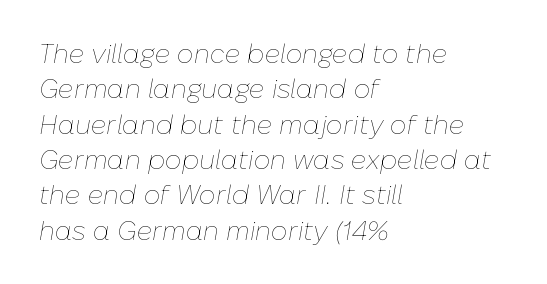
{"italic": "yes", "lean": "right", "slant_degrees": 10, "bold": "no", "underline": "no", "align": "left", "line_spacing": "normal", "line_spacing_ratio": 1.36, "letter_spacing": "normal", "letter_spacing_em": 0.0, "glyph_px": 26}
